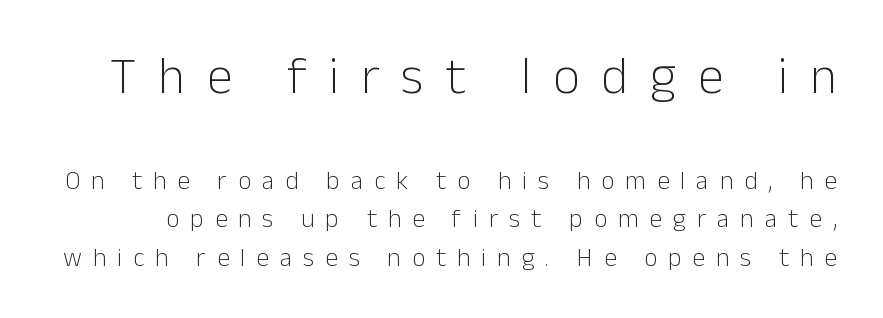
The image shows 52 px light sans-serif type, upright; set normal line spacing (1.48x), unusually wide letter spacing (+0.42 em), not underlined; the first (top) block is 2.0x larger; low stroke contrast and a medium x-height.
